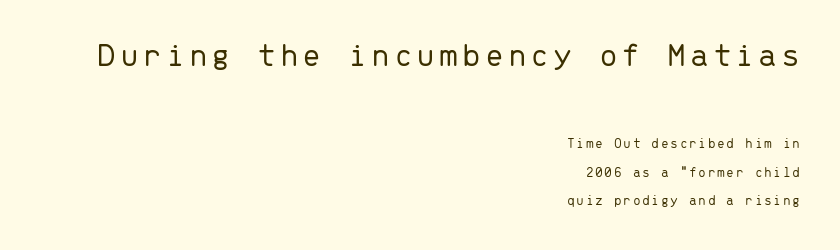
Q: Is the text bold? A: No.
Q: Is the text italic (slanted)? A: No, it is upright.
Q: Is the typeface a serif or a sans-serif typeface? A: Sans-serif.
Q: Is the text underlined? A: No.
Q: How is the paragraph aligned? A: Right-aligned.
Q: Is the spacing between lines tight, normal or loose? A: Loose.
Q: Which block of text is set in a larger size, the first (top) or the second (bottom)? A: The first (top) one.
Q: Width (condensed, normal, or wide)? A: Normal.
Q: Stroke contrast? A: Low.
Q: x-height? A: Medium.
Q: Monospaced? A: Yes.
